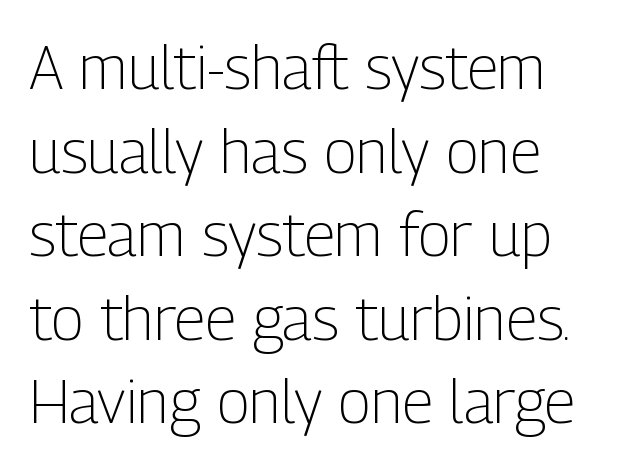
If you drew a line through each stem, it would be perfectly vertical. What's the leading like? Ordinary, nothing unusual. Counters stay open thanks to moderate or lighter strokes. Tracking here is standard; glyphs follow each other at the usual distance. Underlining? Definitely not there. These lines are composed in type without serifs.
